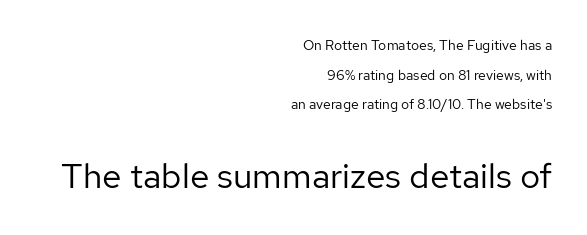
Q: Is the text bold? A: No.
Q: Is the text italic (slanted)? A: No, it is upright.
Q: Is the typeface a serif or a sans-serif typeface? A: Sans-serif.
Q: Is the text underlined? A: No.
Q: How is the paragraph aligned? A: Right-aligned.
Q: Is the spacing between letters normal or unusually wide? A: Normal.
Q: Is the spacing between lines tight, normal or loose? A: Loose.
Q: Which block of text is set in a larger size, the first (top) or the second (bottom)? A: The second (bottom) one.
Q: Width (condensed, normal, or wide)? A: Normal.
Q: Stroke contrast? A: Low.
Q: x-height? A: Medium.
Q: Monospaced? A: No.
